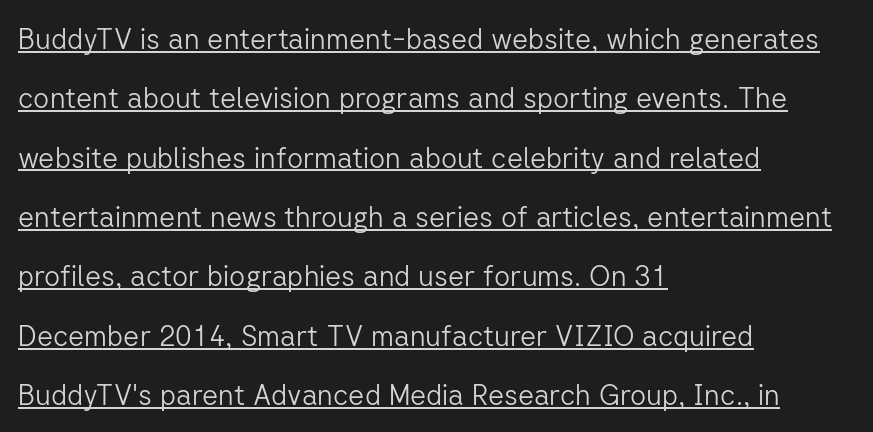
The image shows 28 px light sans-serif type, upright; set left-aligned, loose line spacing (2.12x), normal letter spacing, underlined; low stroke contrast and a medium x-height.
